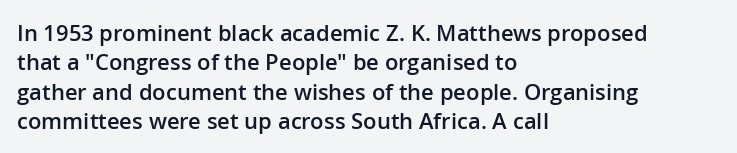
{"italic": "no", "bold": "semi", "underline": "no", "align": "left", "line_spacing": "normal", "line_spacing_ratio": 1.33, "letter_spacing": "normal", "letter_spacing_em": 0.0, "glyph_px": 22}
